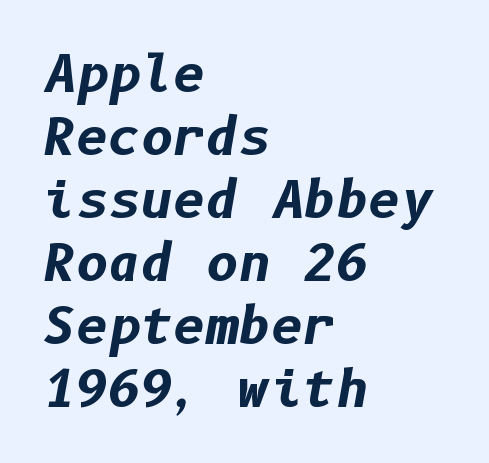
Q: Is the text bold? A: Yes.
Q: Is the text italic (slanted)? A: Yes, it leans right by about 10 degrees.
Q: Is the text underlined? A: No.
Q: How is the paragraph aligned? A: Left-aligned.
Q: Is the spacing between letters normal or unusually wide? A: Normal.
Q: Is the spacing between lines tight, normal or loose? A: Normal.
Q: Width (condensed, normal, or wide)? A: Normal.
Q: Stroke contrast? A: Low.
Q: x-height? A: Medium.
